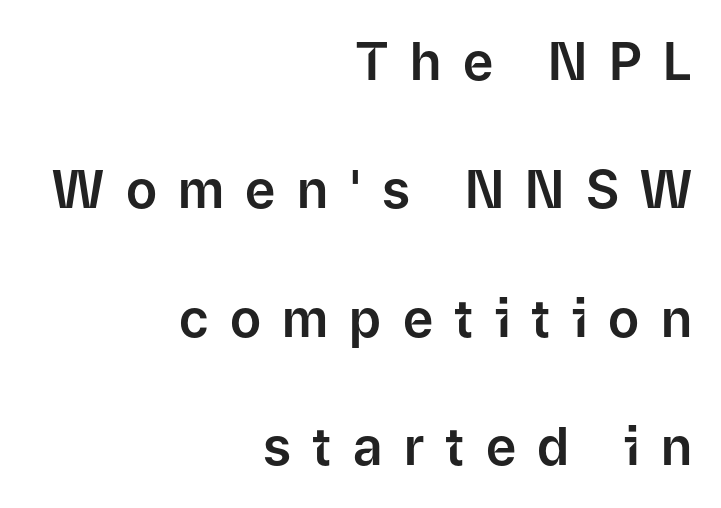
The image shows 52 px sans-serif type, upright; set right-aligned, loose line spacing (2.47x), unusually wide letter spacing (+0.41 em), not underlined; low stroke contrast and a medium x-height.
